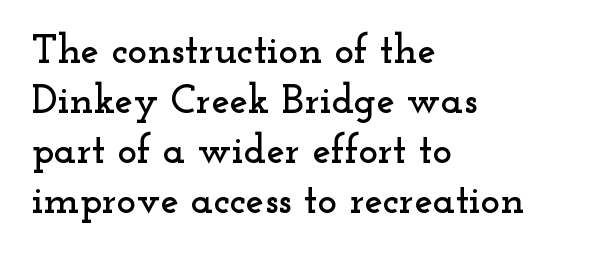
{"serif": "yes", "italic": "no", "width": "wide", "stroke_contrast": "low", "x_height": "small", "monospaced": "no", "underline": "no", "align": "left", "line_spacing_ratio": 1.22, "letter_spacing": "normal", "letter_spacing_em": 0.0, "glyph_px": 41}
